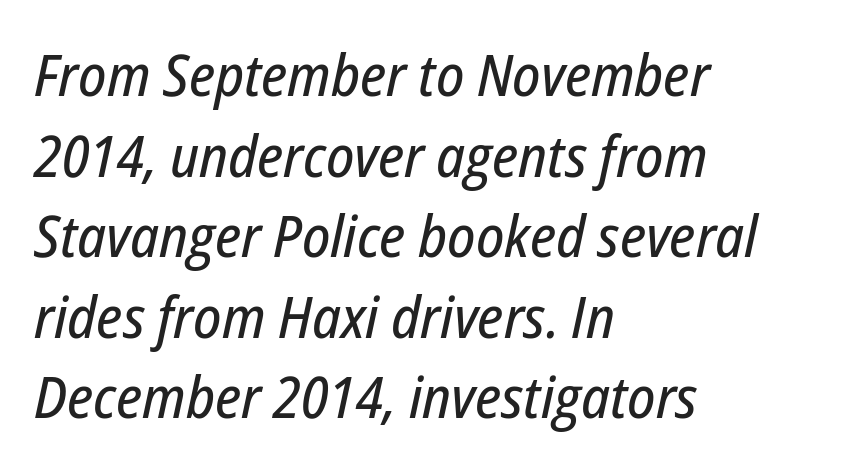
{"italic": "yes", "lean": "right", "slant_degrees": 12, "width": "condensed", "stroke_contrast": "low", "x_height": "medium", "monospaced": "no", "underline": "no", "align": "left", "line_spacing": "normal", "line_spacing_ratio": 1.39, "letter_spacing": "normal", "letter_spacing_em": 0.0, "glyph_px": 58}
